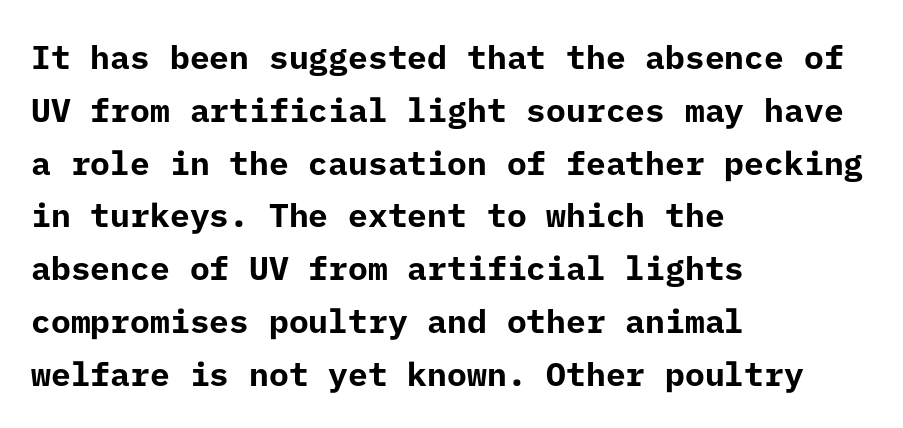
Is the letter spacing exaggerated? No — it looks like the ordinary default. The glyphs in this specimen are sans serif. Heavy, bold letterforms. Line spacing here is normal. Posture: straight, roman, zero tilt. A classic flush-left, rag-right setting is used for this passage.
